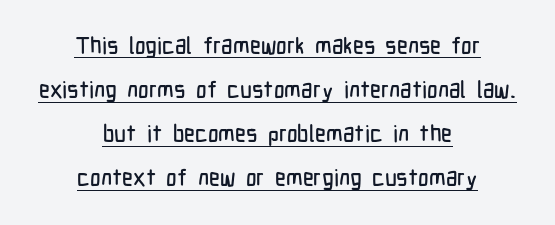
Q: Is the text italic (slanted)? A: No, it is upright.
Q: Is the text underlined? A: Yes.
Q: How is the paragraph aligned? A: Centered.
Q: Is the spacing between letters normal or unusually wide? A: Normal.
Q: Is the spacing between lines tight, normal or loose? A: Loose.
